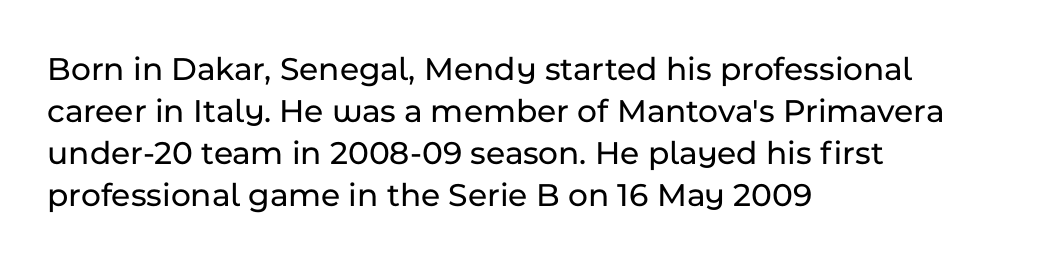
The image shows 34 px sans-serif type, upright; set left-aligned, line spacing 1.24x, normal letter spacing, not underlined; low stroke contrast and a medium x-height.
